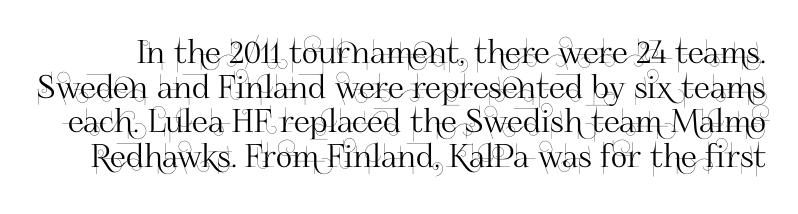
Look at the tracking — it's just the regular setting, nothing added. The rendering uses natural spacing where letterforms have individual widths. The face used here is a sans, in the tradition of grotesques and geometrics. Successive baselines arrive quickly, one right under another.
